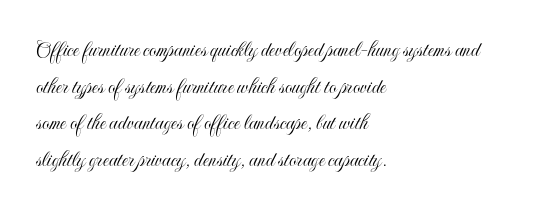
Notice how the passage keeps a crisp vertical edge on the left only. A typesetter would call this leading conventional body-copy spacing. Is the letter spacing exaggerated? No — it looks like the ordinary default.
